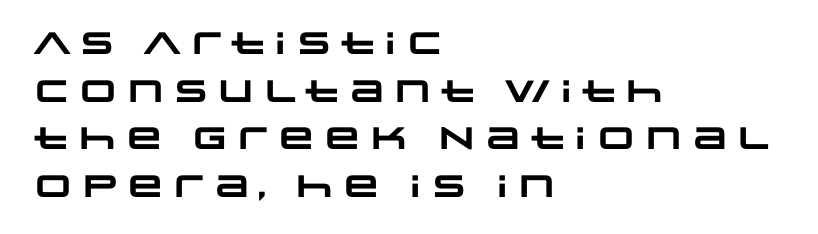
{"serif": "no", "bold": "yes", "weight": "heavy", "width": "wide", "stroke_contrast": "low", "x_height": "large", "monospaced": "no", "underline": "no", "align": "left", "line_spacing": "normal", "line_spacing_ratio": 1.54, "letter_spacing": "normal", "letter_spacing_em": 0.0, "glyph_px": 31}
